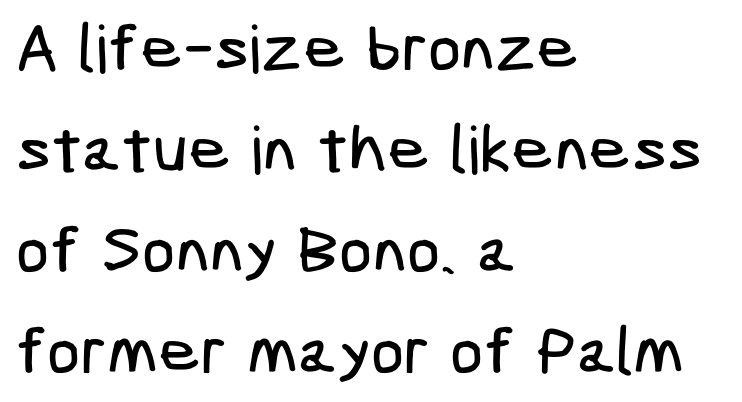
In CSS terms this would be text-align: left. Quick note: underline off. The rows are spaced the way most documents space them. These lines keep a tight, regular rhythm from letter to letter. Font category for this specimen: sans-serif.
